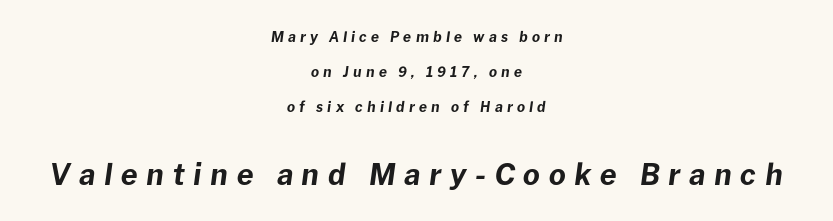
{"italic": "yes", "lean": "right", "slant_degrees": 8, "bold": "yes", "weight": "bold", "width": "normal", "stroke_contrast": "low", "x_height": "medium", "monospaced": "no", "underline": "no", "align": "center", "line_spacing": "loose", "line_spacing_ratio": 2.5, "letter_spacing": "wide", "letter_spacing_em": 0.3, "larger_block": "second", "size_ratio": 2.07, "glyph_px": 29}
